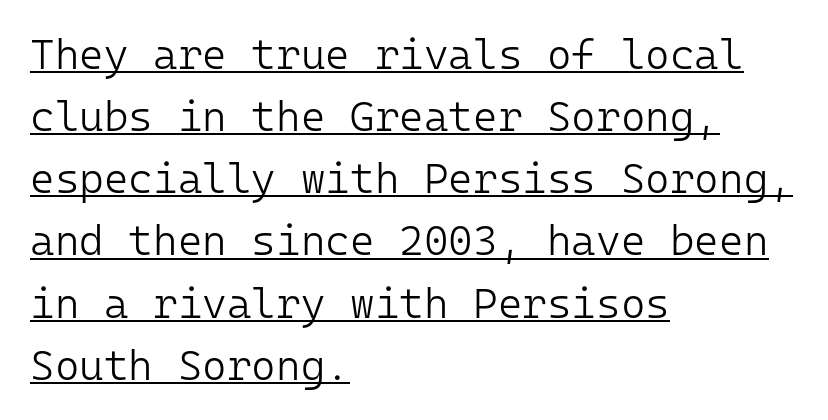
Q: Is the text bold? A: No.
Q: Is the text italic (slanted)? A: No, it is upright.
Q: Is the typeface a serif or a sans-serif typeface? A: Sans-serif.
Q: Is the text underlined? A: Yes.
Q: How is the paragraph aligned? A: Left-aligned.
Q: Is the spacing between letters normal or unusually wide? A: Normal.
Q: Is the spacing between lines tight, normal or loose? A: Normal.
Q: Width (condensed, normal, or wide)? A: Normal.
Q: Stroke contrast? A: Low.
Q: x-height? A: Medium.
Q: Monospaced? A: Yes.
